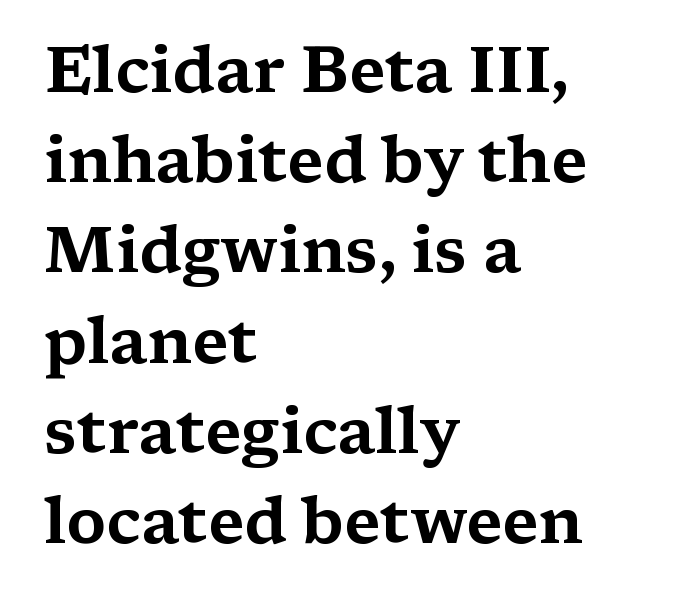
No extra tracking has been applied to these lines. Interline gaps are of average width in this sample. Left-aligned paragraph, ragged on the right. Rendered with straight, roman letterforms.
